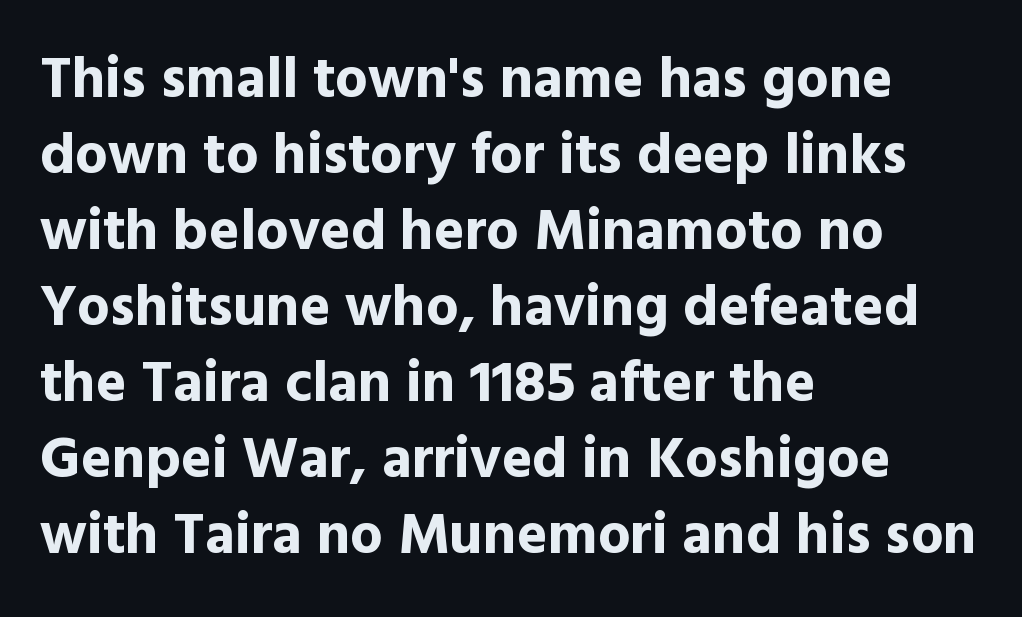
Evenly set lines give the paragraph a standard silhouette. The baseline area is clear. Thick stems and heavy bowls — unmistakably bold. These lines are set flush left with a ragged right edge. These lines are composed in type without serifs. In terms of letterspacing, this is plain default setting.
